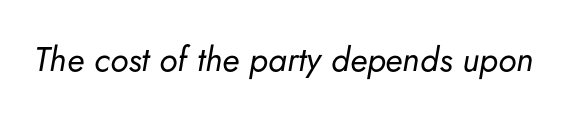
Q: Is the text bold? A: No.
Q: Is the text italic (slanted)? A: Yes, it leans right by about 5 degrees.
Q: Is the text underlined? A: No.
Q: Is the spacing between letters normal or unusually wide? A: Normal.
Q: Width (condensed, normal, or wide)? A: Normal.
Q: Stroke contrast? A: Low.
Q: x-height? A: Small.
Q: Monospaced? A: No.
